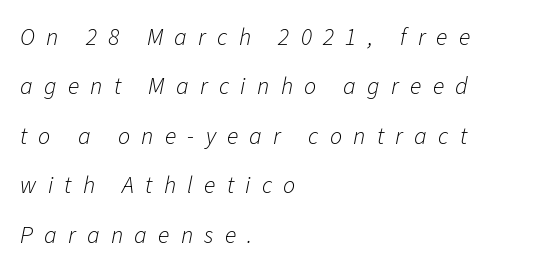
The glyphs look as if they've been sheared to an angle. Any mark beneath the type? The region is blank. Summary of vertical rhythm: relaxed, with wide interline spacing. The ragged edge is on the right, which tells us the setting is flush left. Weight: regular or lighter. The letters are spread apart with noticeably loose tracking.
